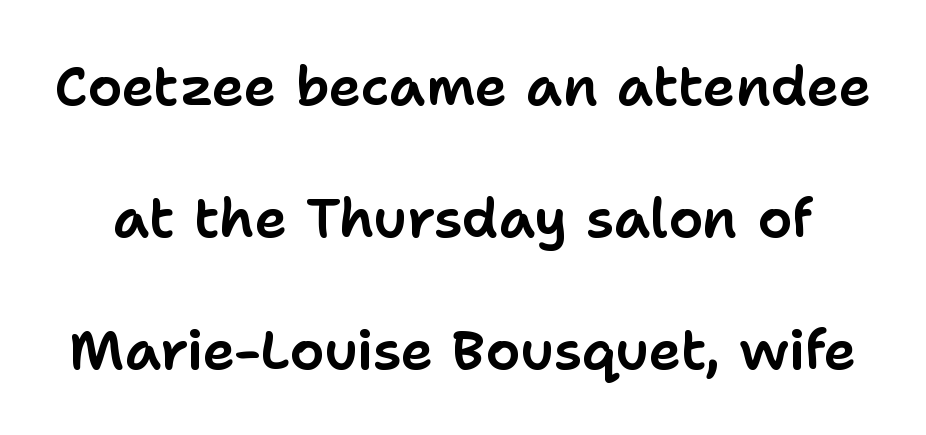
Q: Is the text italic (slanted)? A: No, it is upright.
Q: Is the typeface a serif or a sans-serif typeface? A: Sans-serif.
Q: Is the text underlined? A: No.
Q: Is the spacing between letters normal or unusually wide? A: Normal.
Q: Is the spacing between lines tight, normal or loose? A: Loose.
Q: Width (condensed, normal, or wide)? A: Normal.
Q: Stroke contrast? A: Low.
Q: x-height? A: Medium.
Q: Monospaced? A: No.
